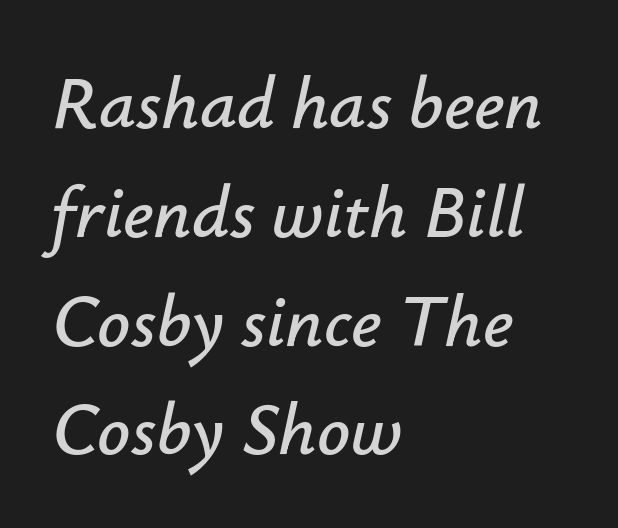
The baseline area is clear. You could not count columns in this text — the font is proportionally spaced. A typesetter would call this zero additional tracking. Designer's note — italics engaged. The compositor pushed each line to the left boundary. The vertical gap from one line to the next is medium.
